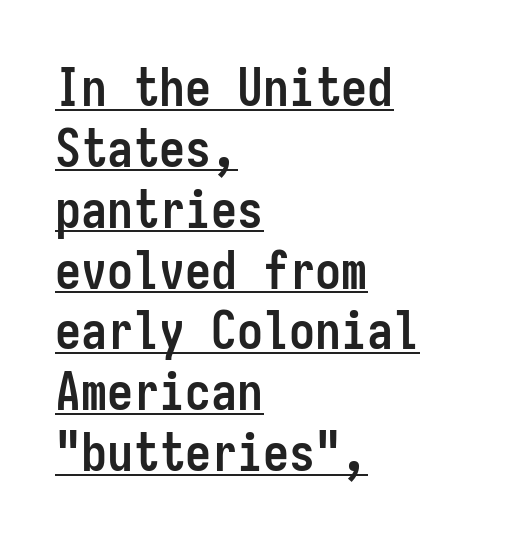
The image shows 52 px semibold, condensed sans-serif type, upright, monospaced; set left-aligned, line spacing 1.17x, normal letter spacing, underlined; low stroke contrast and a medium x-height.
